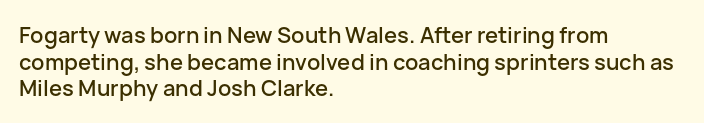
A student would call this left alignment; a typographer would say flush left, rag right. Nobody touched the tracking dial on this one. Tall strokes in this sample are plumb rather than angled. Descenders are the only things crossing below the line.
